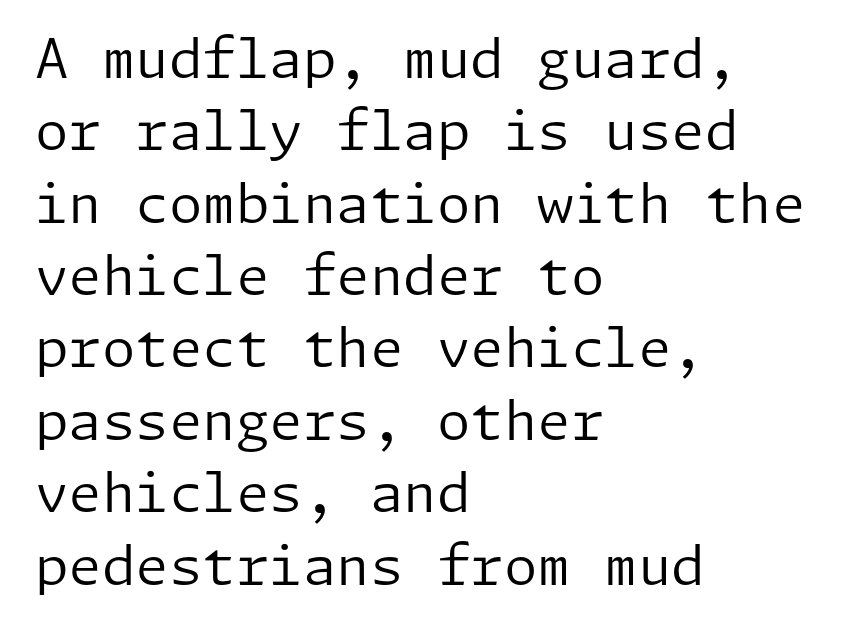
The image shows 54 px regular-weight sans-serif type, upright; set left-aligned, normal line spacing (1.34x), normal letter spacing, not underlined; low stroke contrast and a medium x-height.
